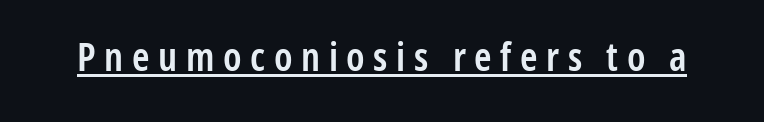
Spacing between characters has been opened up far beyond the box default. These lines are composed in type without serifs. Stems and bowls a touch heavier than normal — semibold. The axis of the letterforms is exactly vertical. The passage shown is underscored from start to finish. Each letter keeps its own natural width here, so spacing adapts to shape.
